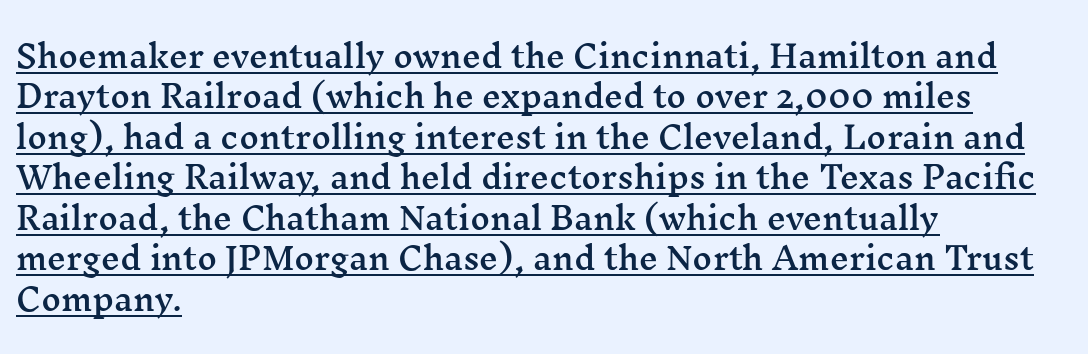
The image shows 30 px wide serif type, upright; set left-aligned, normal line spacing (1.35x), normal letter spacing, underlined; medium stroke contrast and a medium x-height.
